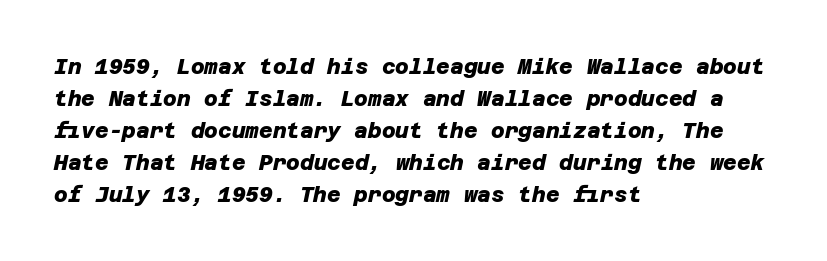
{"bold": "yes", "underline": "no", "align": "left", "line_spacing": "normal", "line_spacing_ratio": 1.52, "letter_spacing": "normal", "letter_spacing_em": 0.0, "glyph_px": 21}
